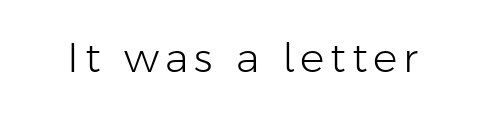
The image shows 41 px light sans-serif type, upright; set not underlined; low stroke contrast and a medium x-height.
